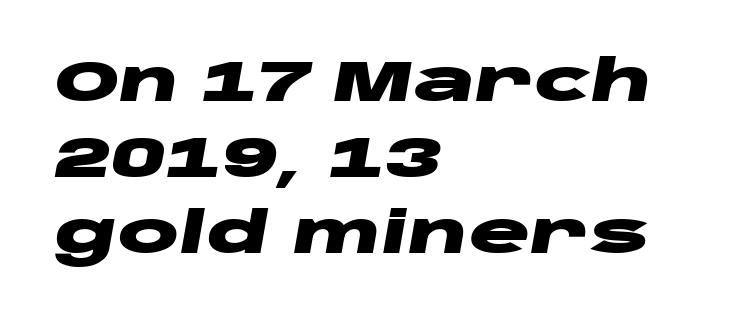
{"italic": "yes", "lean": "right", "slant_degrees": 10, "bold": "yes", "weight": "heavy", "width": "wide", "stroke_contrast": "low", "x_height": "large", "monospaced": "no", "underline": "no", "align": "left", "line_spacing": "normal", "line_spacing_ratio": 1.33, "letter_spacing": "normal", "letter_spacing_em": 0.0, "glyph_px": 57}
